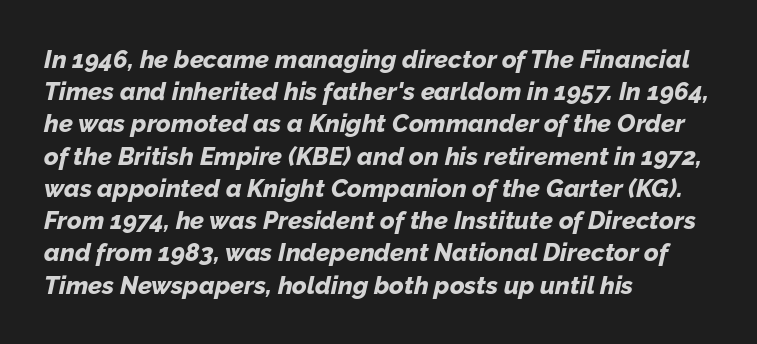
These lines sit exactly where default settings would place them. The letters are slanted; this is an italic face. What stands out about the letter spacing? Nothing — it is the standard amount. How heavy is the stroke? Heavy — this is a bold. The rag falls on the right side of this text block. The space beneath each line is pristine and unruled.
